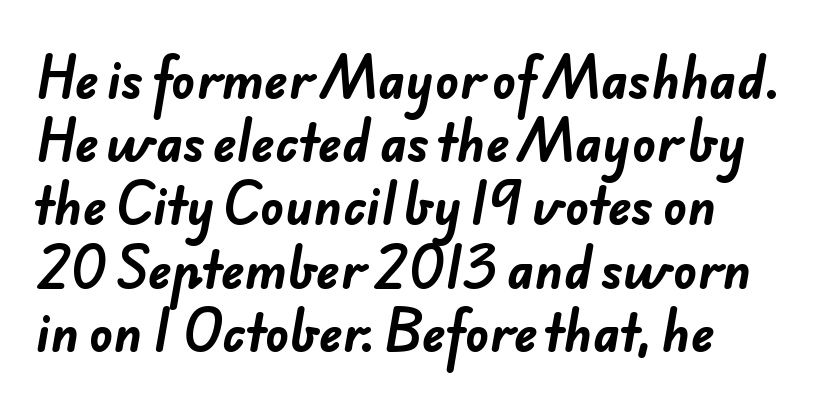
The passage shown is typed in a proportional face where columns would drift. Stroke terminals: plain, sans-serif. The block of text has a typical density, with ordinary space between rows. These lines are set flush left with a ragged right edge. How are the letters spaced? Ordinarily, with no added tracking. Thick stems and heavy bowls — unmistakably bold.
